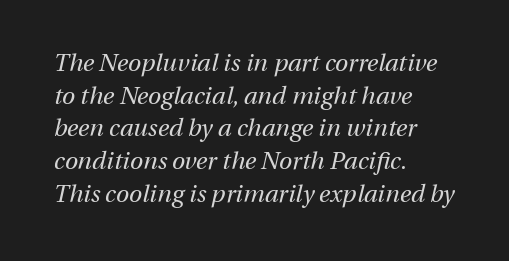
Q: Is the text bold? A: No.
Q: Is the text italic (slanted)? A: Yes, it leans right by about 13 degrees.
Q: Is the text underlined? A: No.
Q: How is the paragraph aligned? A: Left-aligned.
Q: Is the spacing between letters normal or unusually wide? A: Normal.
Q: Is the spacing between lines tight, normal or loose? A: Normal.
